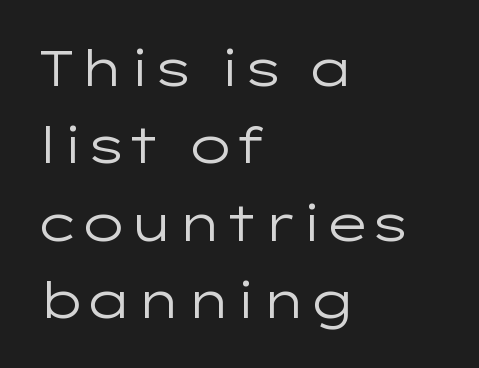
The image shows 50 px regular-weight, wide sans-serif type, upright; set left-aligned, normal line spacing (1.55x), normal letter spacing, not underlined; low stroke contrast and a medium x-height.
